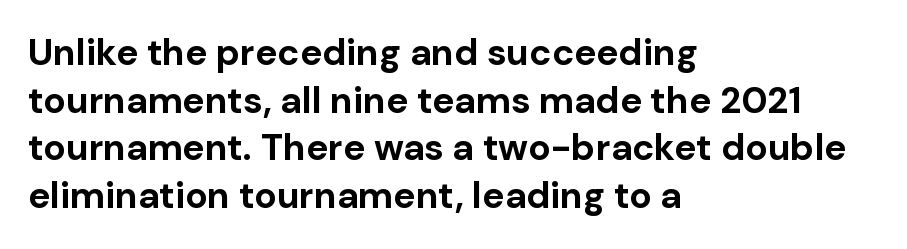
The image shows 37 px bold sans-serif type, upright; set left-aligned, normal line spacing (1.29x), normal letter spacing, not underlined; low stroke contrast and a medium x-height.
